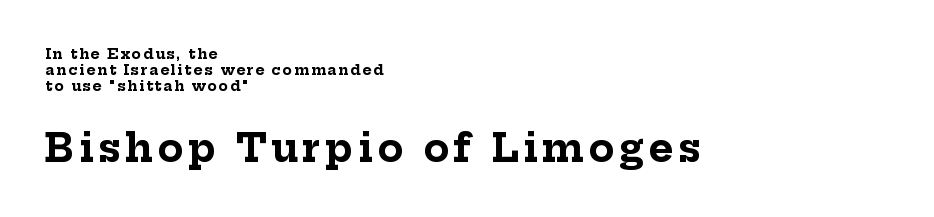
Weight check: bold — yes, fully. The leading is snug, giving the passage a crowded texture. Each letter keeps its own natural width here, so spacing adapts to shape. The type sits square on the baseline with zero lean. If you drew a ruler down the left edge, every line would touch it.
